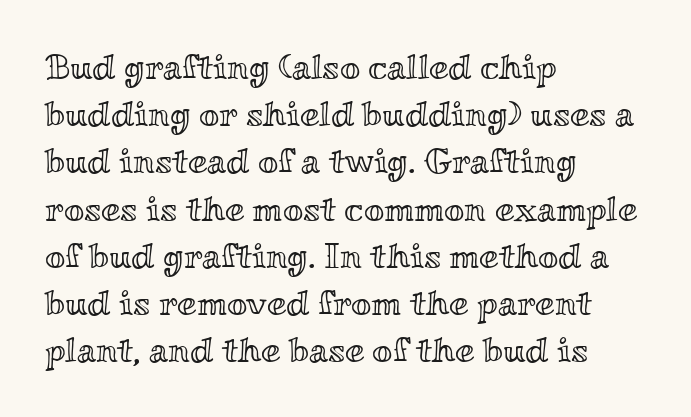
The image shows 35 px wide type, upright; set left-aligned, normal line spacing (1.35x), normal letter spacing, not underlined; a small x-height.
